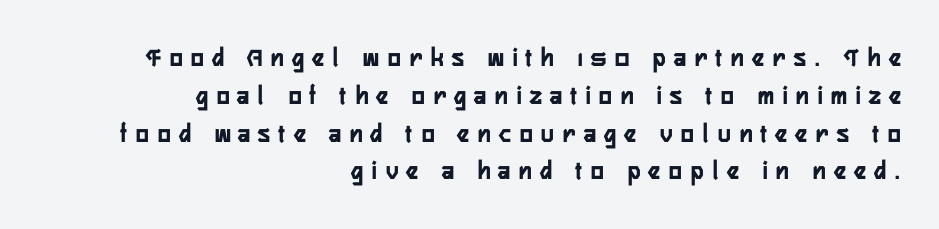
The image shows 27 px text type, upright; set right-aligned, normal line spacing (1.4x), unusually wide letter spacing (+0.32 em), not underlined.
